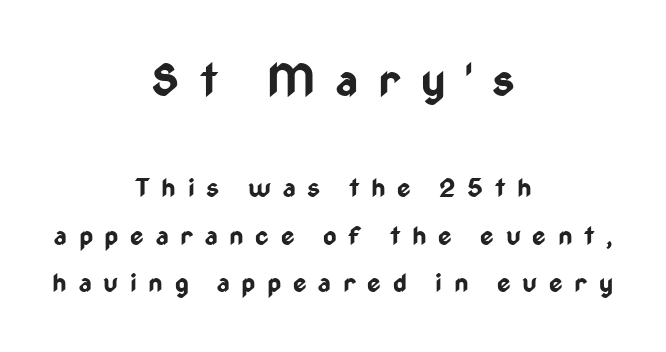
The image shows 45 px bold, condensed sans-serif type, upright; set centered, line spacing 1.84x, unusually wide letter spacing (+0.45 em), not underlined; the first (top) block is 1.73x larger; low stroke contrast and a medium x-height.
